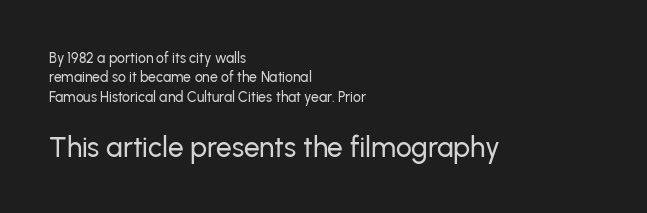
Q: Is the text italic (slanted)? A: No, it is upright.
Q: Is the typeface a serif or a sans-serif typeface? A: Sans-serif.
Q: Is the text underlined? A: No.
Q: How is the paragraph aligned? A: Left-aligned.
Q: Is the spacing between letters normal or unusually wide? A: Normal.
Q: Is the spacing between lines tight, normal or loose? A: Normal.
Q: Which block of text is set in a larger size, the first (top) or the second (bottom)? A: The second (bottom) one.
Q: Width (condensed, normal, or wide)? A: Normal.
Q: Stroke contrast? A: Low.
Q: x-height? A: Medium.
Q: Monospaced? A: No.
